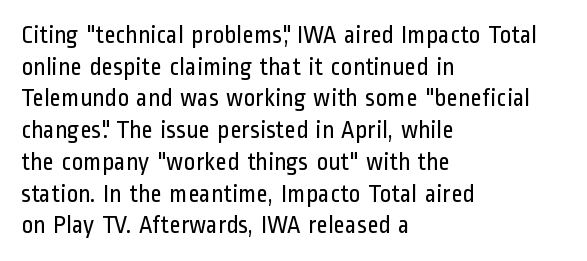
The characters are drawn with everyday or finer stroke widths. The string is rendered with underlining switched off. Leading matches the norm, producing a regular column. This sample uses plain, unmodified letter spacing.
